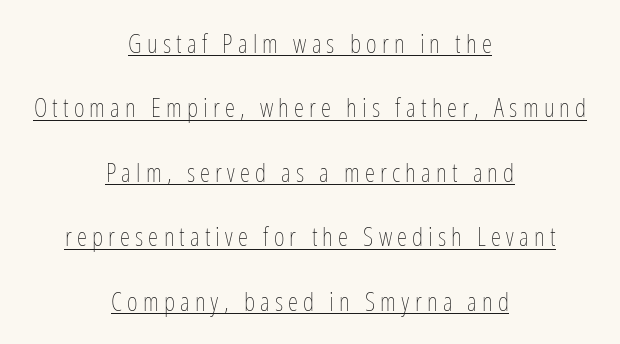
The image shows 26 px text type, upright; set centered, loose line spacing (2.48x), unusually wide letter spacing (+0.2 em), underlined.
